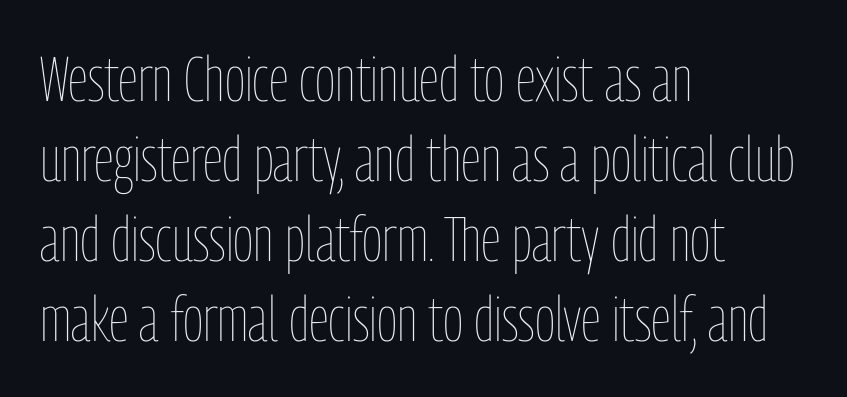
Q: Is the text bold? A: No.
Q: Is the text italic (slanted)? A: No, it is upright.
Q: Is the text underlined? A: No.
Q: How is the paragraph aligned? A: Left-aligned.
Q: Is the spacing between letters normal or unusually wide? A: Normal.
Q: Is the spacing between lines tight, normal or loose? A: Normal.
Q: Width (condensed, normal, or wide)? A: Condensed.
Q: Stroke contrast? A: Low.
Q: x-height? A: Medium.
Q: Monospaced? A: No.
